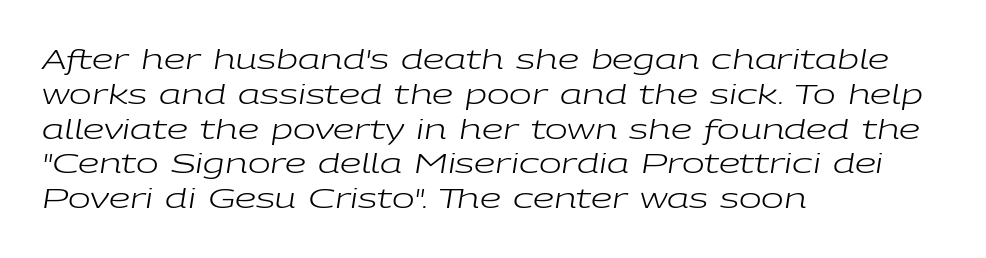
Q: Is the text bold? A: No.
Q: Is the text italic (slanted)? A: Yes, it leans right by about 9 degrees.
Q: Is the text underlined? A: No.
Q: How is the paragraph aligned? A: Left-aligned.
Q: Is the spacing between letters normal or unusually wide? A: Normal.
Q: Is the spacing between lines tight, normal or loose? A: Normal.
